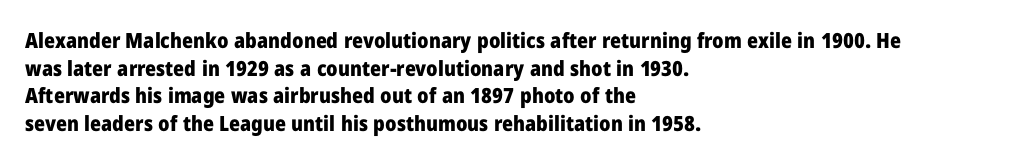
Normally led — the rows are evenly, conventionally spaced. Caption: standard tracking, unaltered. Check the space under the baseline: it is left empty. This sample is left-justified, so line endings fall wherever the words run out. These lines were composed using upright roman letters.
